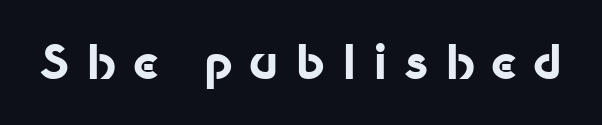
{"serif": "no", "italic": "no", "bold": "yes", "weight": "bold", "width": "normal", "stroke_contrast": "low", "x_height": "medium", "monospaced": "no", "underline": "no", "letter_spacing": "wide", "letter_spacing_em": 0.35, "glyph_px": 47}
